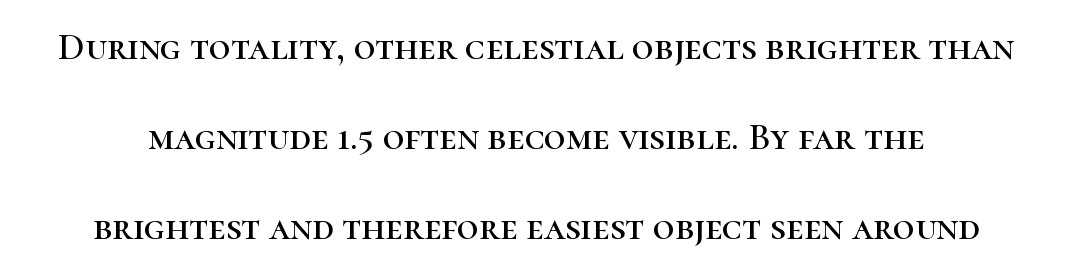
The image shows 38 px serif type, upright; set loose line spacing (2.37x), normal letter spacing, not underlined; high stroke contrast and a medium x-height.
